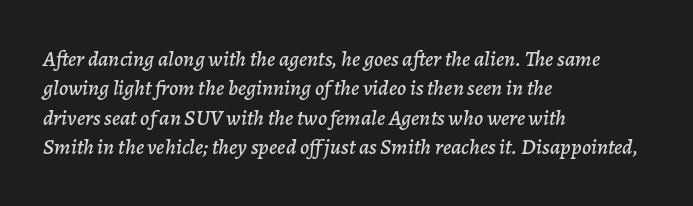
The image shows 22 px text type, italic (leaning right); set left-aligned, normal line spacing (1.34x), normal letter spacing, not underlined.
